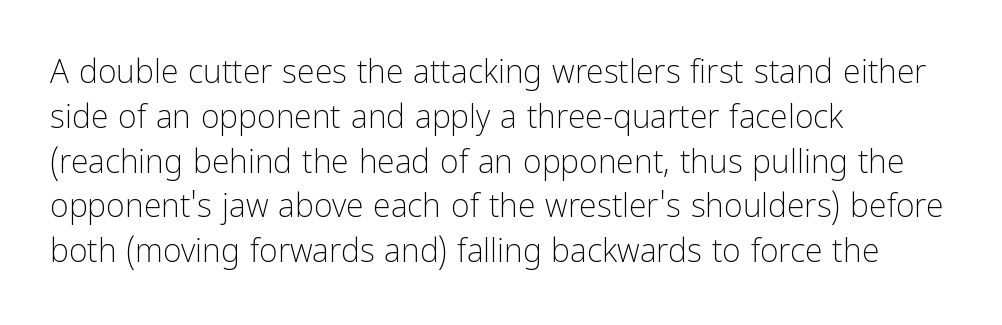
The image shows 32 px light, condensed sans-serif type, upright; set left-aligned, normal line spacing (1.4x), normal letter spacing, not underlined; low stroke contrast and a medium x-height.
